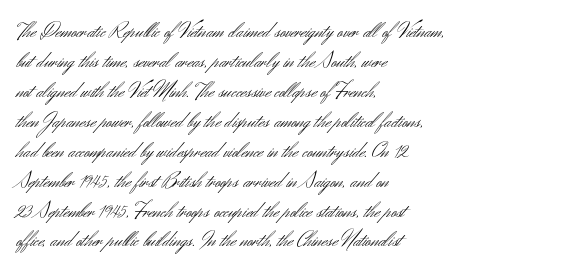
{"bold": "no", "underline": "no", "align": "left", "line_spacing": "normal", "line_spacing_ratio": 1.36, "letter_spacing": "normal", "letter_spacing_em": 0.0, "glyph_px": 22}
